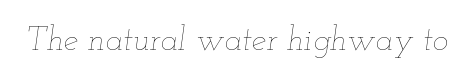
Q: Is the text bold? A: No.
Q: Is the text italic (slanted)? A: Yes, it leans right by about 12 degrees.
Q: Is the text underlined? A: No.
Q: Is the spacing between letters normal or unusually wide? A: Normal.
Q: Width (condensed, normal, or wide)? A: Wide.
Q: Stroke contrast? A: Low.
Q: x-height? A: Small.
Q: Monospaced? A: No.
